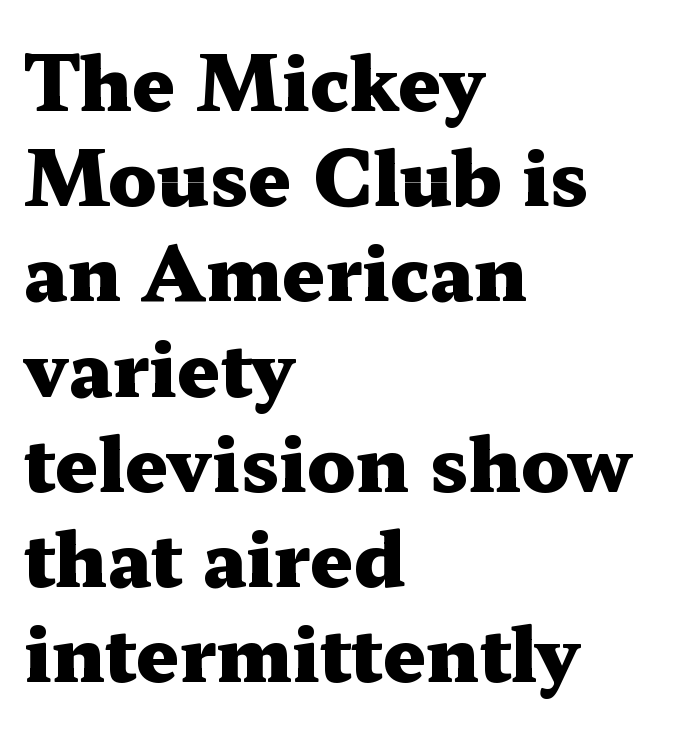
{"serif": "yes", "italic": "no", "bold": "yes", "weight": "heavy", "width": "wide", "stroke_contrast": "medium", "x_height": "medium", "monospaced": "no", "underline": "no", "align": "left", "line_spacing": "normal", "line_spacing_ratio": 1.27, "letter_spacing": "normal", "letter_spacing_em": 0.0, "glyph_px": 75}
